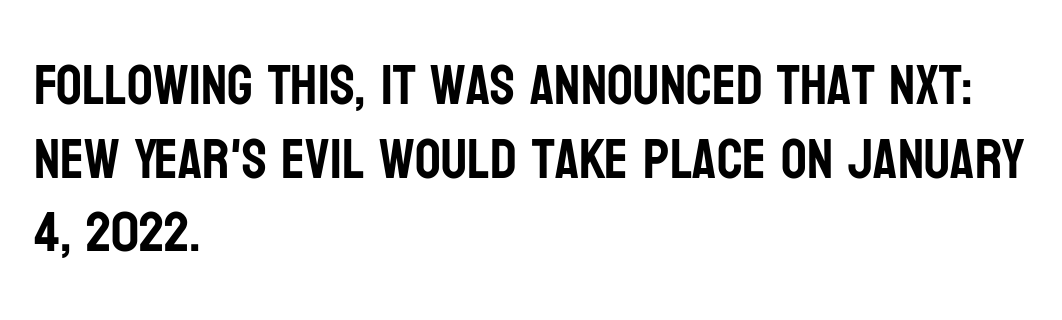
Q: Is the text italic (slanted)? A: No, it is upright.
Q: Is the typeface a serif or a sans-serif typeface? A: Sans-serif.
Q: Is the text underlined? A: No.
Q: How is the paragraph aligned? A: Left-aligned.
Q: Is the spacing between letters normal or unusually wide? A: Normal.
Q: Is the spacing between lines tight, normal or loose? A: Normal.
Q: Width (condensed, normal, or wide)? A: Condensed.
Q: Stroke contrast? A: Low.
Q: x-height? A: Large.
Q: Monospaced? A: No.
